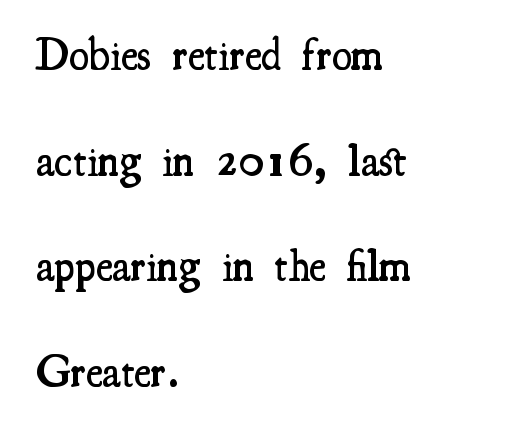
{"serif": "yes", "italic": "no", "bold": "semi", "weight": "semibold", "width": "condensed", "stroke_contrast": "medium", "x_height": "small", "monospaced": "no", "underline": "no", "align": "left", "line_spacing": "loose", "line_spacing_ratio": 2.35, "letter_spacing": "normal", "letter_spacing_em": 0.0, "glyph_px": 45}
